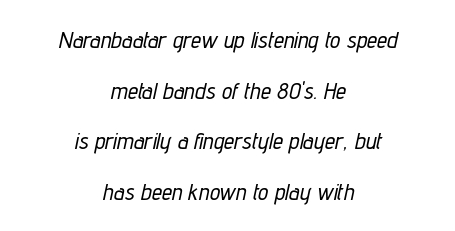
{"italic": "yes", "lean": "right", "slant_degrees": 12, "underline": "no", "align": "center", "line_spacing": "loose", "line_spacing_ratio": 2.2, "letter_spacing": "normal", "letter_spacing_em": 0.0, "glyph_px": 23}
